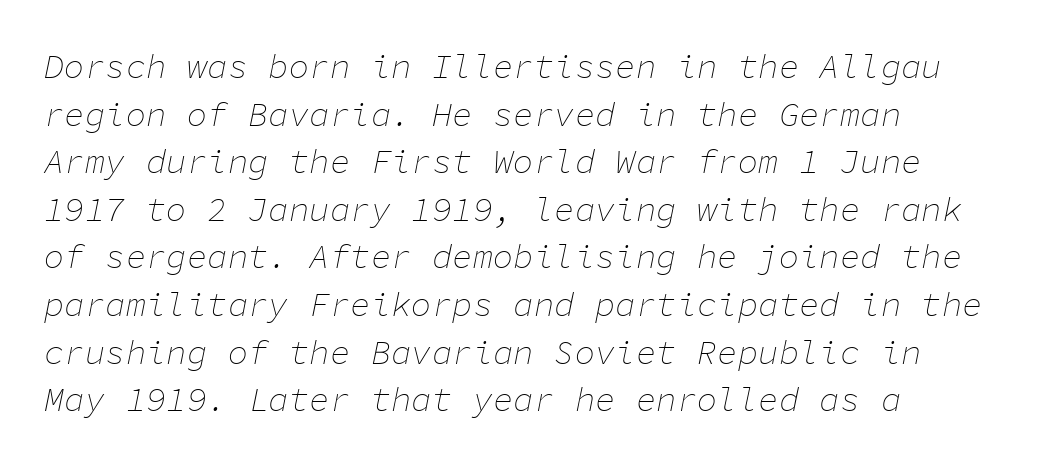
Q: Is the text bold? A: No.
Q: Is the text italic (slanted)? A: Yes, it leans right by about 11 degrees.
Q: Is the text underlined? A: No.
Q: How is the paragraph aligned? A: Left-aligned.
Q: Is the spacing between letters normal or unusually wide? A: Normal.
Q: Is the spacing between lines tight, normal or loose? A: Normal.
Q: Width (condensed, normal, or wide)? A: Normal.
Q: Stroke contrast? A: Low.
Q: x-height? A: Medium.
Q: Monospaced? A: Yes.
